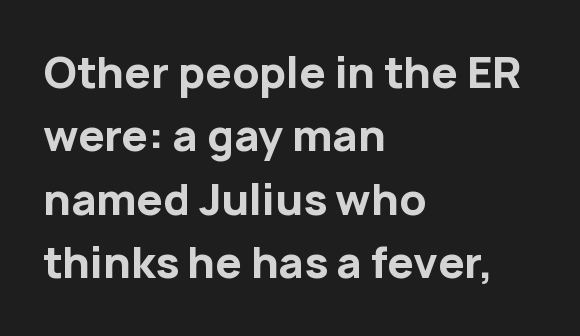
Pretty heavy lettering here — definitely bold. Leading: standard. The compositor pushed each line to the left boundary. Italic? Not at all — the glyphs are vertical. A typesetter would label this face a sans.
